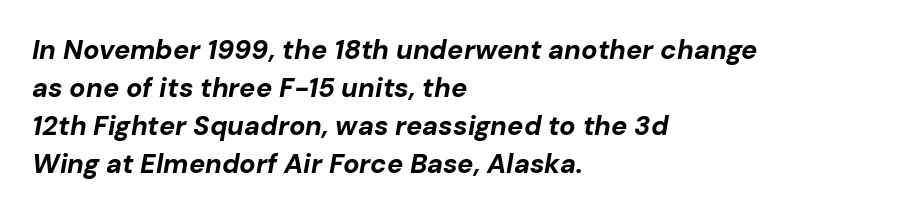
{"italic": "yes", "lean": "right", "slant_degrees": 10, "bold": "yes", "underline": "no", "align": "left", "line_spacing": "normal", "line_spacing_ratio": 1.41, "letter_spacing": "normal", "letter_spacing_em": 0.0, "glyph_px": 27}
